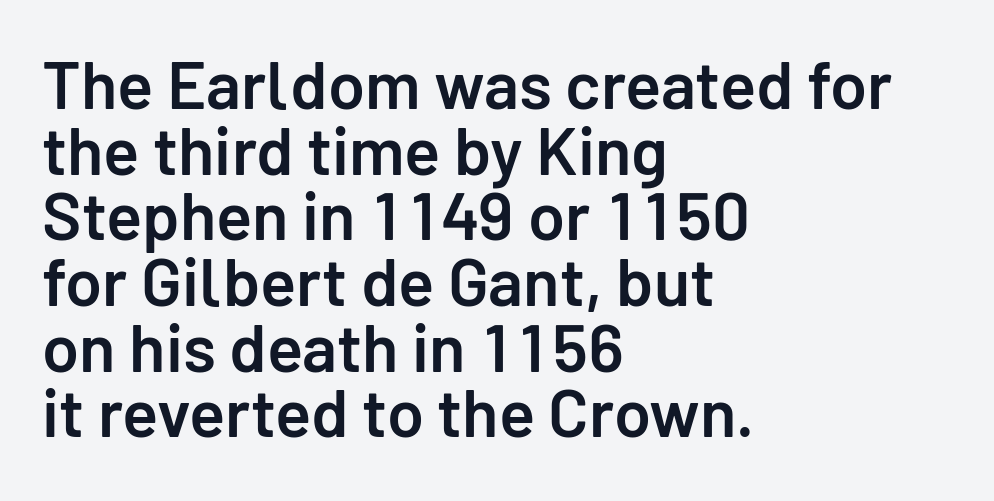
Q: Is the text bold? A: Semi-bold.
Q: Is the text italic (slanted)? A: No, it is upright.
Q: Is the typeface a serif or a sans-serif typeface? A: Sans-serif.
Q: Is the text underlined? A: No.
Q: How is the paragraph aligned? A: Left-aligned.
Q: Is the spacing between letters normal or unusually wide? A: Normal.
Q: Is the spacing between lines tight, normal or loose? A: Tight.
Q: Width (condensed, normal, or wide)? A: Normal.
Q: Stroke contrast? A: Low.
Q: x-height? A: Medium.
Q: Monospaced? A: No.
